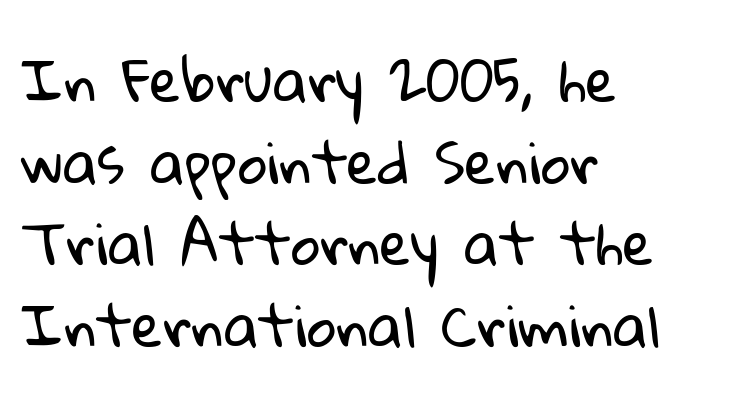
The image shows 57 px regular-weight sans-serif type; set left-aligned, normal line spacing (1.43x), normal letter spacing, not underlined; low stroke contrast and a medium x-height.
